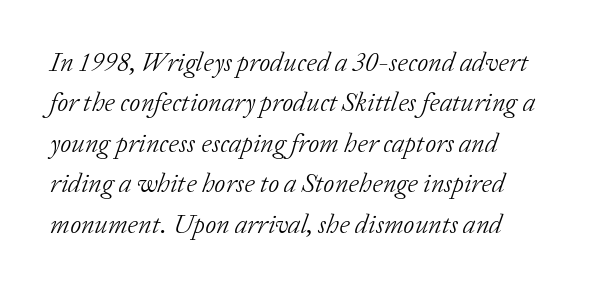
Q: Is the text bold? A: No.
Q: Is the text italic (slanted)? A: Yes, it leans right by about 20 degrees.
Q: Is the text underlined? A: No.
Q: Is the spacing between letters normal or unusually wide? A: Normal.
Q: Is the spacing between lines tight, normal or loose? A: Normal.
